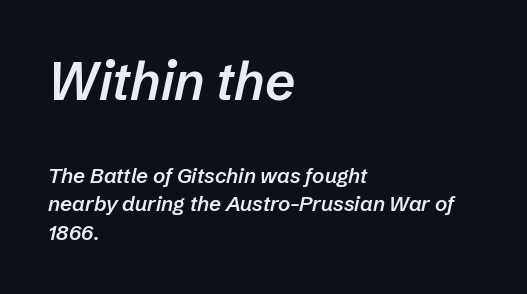
{"italic": "yes", "lean": "right", "slant_degrees": 12, "bold": "semi", "weight": "semibold", "width": "normal", "stroke_contrast": "low", "x_height": "medium", "monospaced": "no", "underline": "no", "align": "left", "line_spacing": "normal", "line_spacing_ratio": 1.35, "letter_spacing": "normal", "letter_spacing_em": 0.0, "larger_block": "first", "size_ratio": 2.52, "glyph_px": 53}
